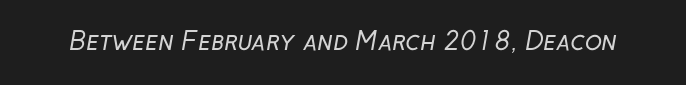
The image shows 25 px text type; set normal letter spacing, not underlined.
